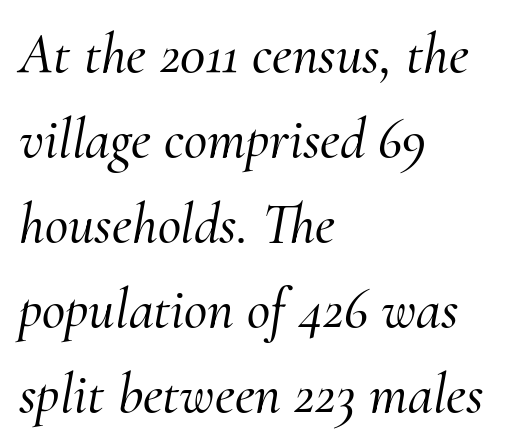
Q: Is the text italic (slanted)? A: Yes, it leans right by about 10 degrees.
Q: Is the typeface a serif or a sans-serif typeface? A: Serif.
Q: Is the text underlined? A: No.
Q: How is the paragraph aligned? A: Left-aligned.
Q: Is the spacing between letters normal or unusually wide? A: Normal.
Q: Is the spacing between lines tight, normal or loose? A: Normal.
Q: Width (condensed, normal, or wide)? A: Normal.
Q: Stroke contrast? A: Medium.
Q: x-height? A: Small.
Q: Monospaced? A: No.
